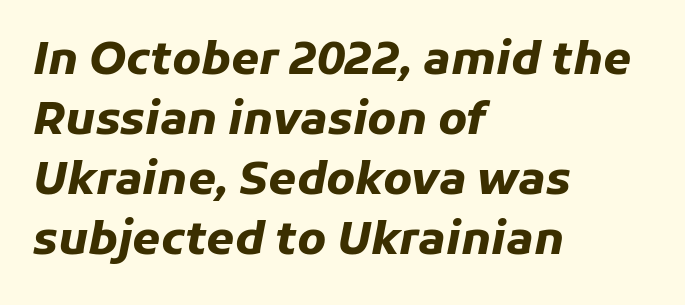
The image shows 45 px heavy type, italic (leaning right); set left-aligned, normal line spacing (1.33x), normal letter spacing, not underlined; low stroke contrast and a medium x-height.
